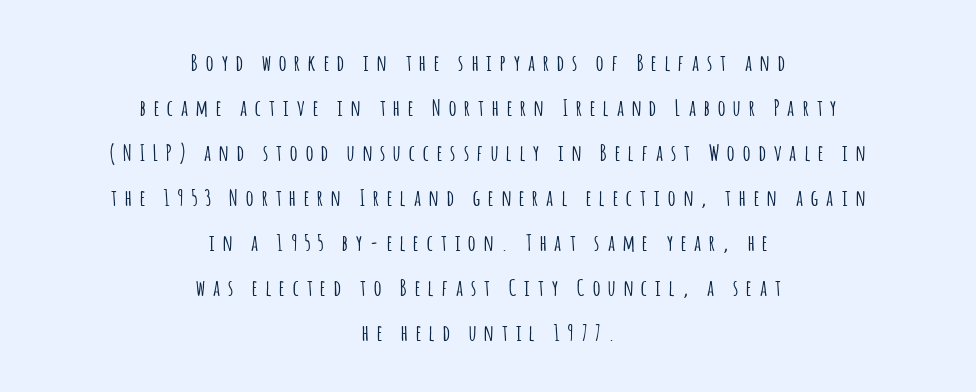
Glance below the letters and you will spot only blank space. One glance says open: line gaps are wider than usual. This sample uses an upright cut, with every glyph sitting square on the baseline. The horizontal fit of the characters is loose and conspicuously gappy. Leftover space on each line is divided equally before and after the words.
